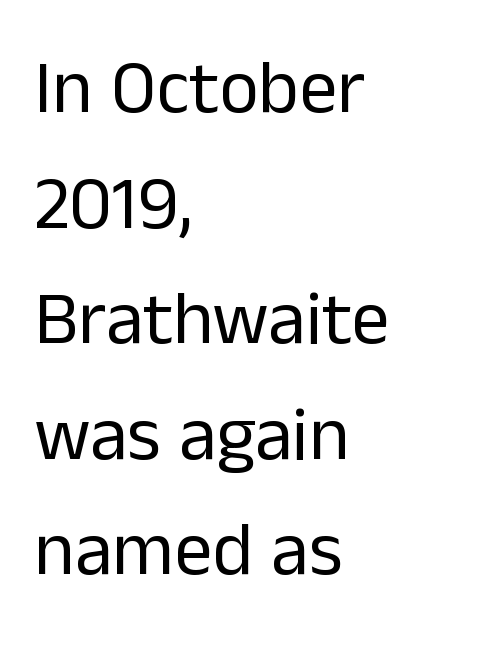
These lines sit exactly where default settings would place them. Classification — sans serif. These lines are rendered in a variable-pitch font. The compositor pushed each line to the left boundary.
